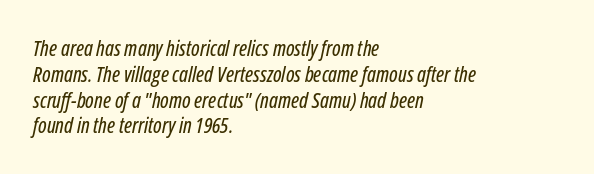
Q: Is the text italic (slanted)? A: Yes, it leans right by about 12 degrees.
Q: Is the text underlined? A: No.
Q: How is the paragraph aligned? A: Left-aligned.
Q: Is the spacing between letters normal or unusually wide? A: Normal.
